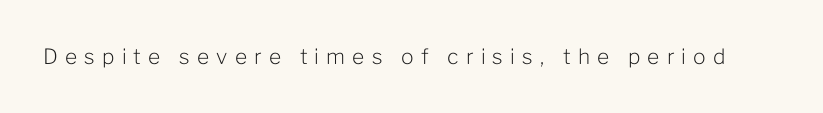
No heavy texture on the line: the type isn't bold. Underlining? Definitely not there. You can tell it's not italic because the verticals are truly vertical. Look at the tracking — it's clearly loosened, letters drifting apart.
